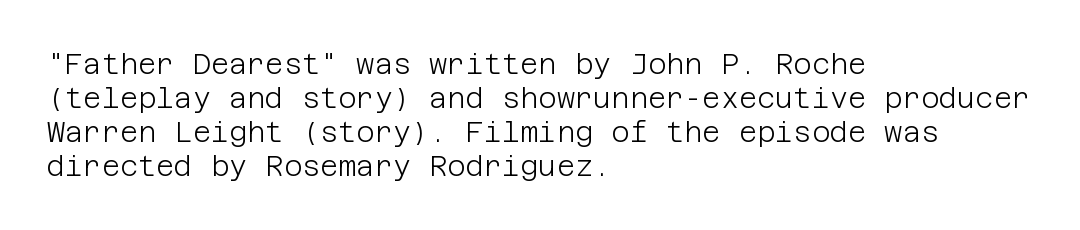
The image shows 28 px light sans-serif type, upright; set left-aligned, line spacing 1.21x, normal letter spacing, not underlined; low stroke contrast and a large x-height.
